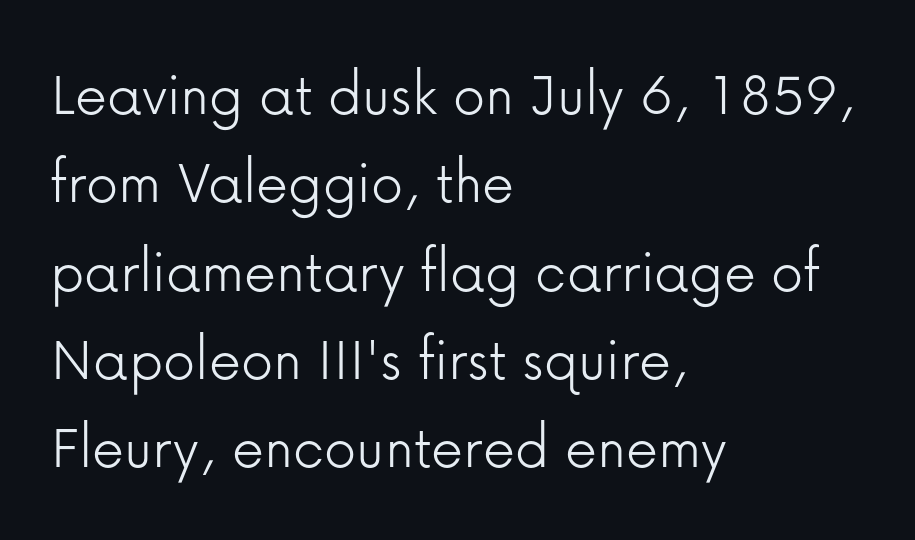
{"serif": "no", "italic": "no", "bold": "no", "weight": "light", "width": "normal", "stroke_contrast": "low", "x_height": "medium", "monospaced": "no", "underline": "no", "align": "left", "line_spacing": "normal", "line_spacing_ratio": 1.38, "letter_spacing": "normal", "letter_spacing_em": 0.0, "glyph_px": 64}
